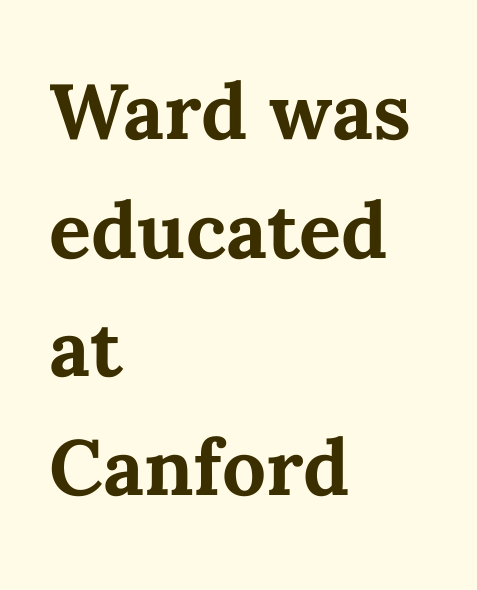
Q: Is the text bold? A: Yes.
Q: Is the text italic (slanted)? A: No, it is upright.
Q: Is the text underlined? A: No.
Q: How is the paragraph aligned? A: Left-aligned.
Q: Is the spacing between letters normal or unusually wide? A: Normal.
Q: Is the spacing between lines tight, normal or loose? A: Normal.
Q: Width (condensed, normal, or wide)? A: Normal.
Q: Stroke contrast? A: Medium.
Q: x-height? A: Medium.
Q: Monospaced? A: No.
